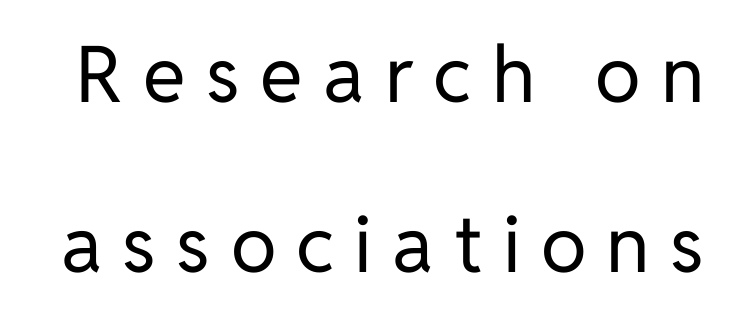
{"serif": "no", "italic": "no", "bold": "no", "weight": "regular", "width": "normal", "stroke_contrast": "low", "x_height": "medium", "monospaced": "no", "underline": "no", "line_spacing": "loose", "line_spacing_ratio": 2.18, "letter_spacing": "wide", "letter_spacing_em": 0.26, "glyph_px": 78}
